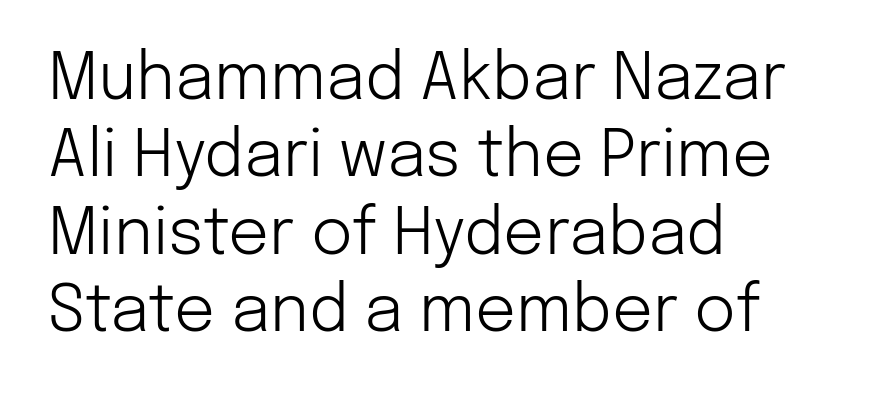
To sum up the face: it is a sans, with no serifs. Glyph-to-glyph distance matches everyday printed text. Nothing heavy about these letters — not bold at all. Notice how the passage keeps a crisp vertical edge on the left only. Varying glyph widths throughout — classic text-font behaviour.
